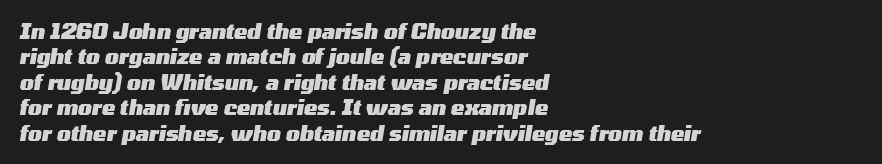
Q: Is the text bold? A: Yes.
Q: Is the text italic (slanted)? A: Yes, it leans right by about 10 degrees.
Q: Is the text underlined? A: No.
Q: How is the paragraph aligned? A: Left-aligned.
Q: Is the spacing between letters normal or unusually wide? A: Normal.
Q: Is the spacing between lines tight, normal or loose? A: Normal.
